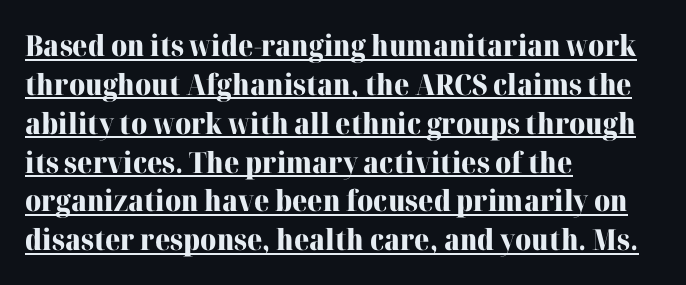
The image shows 29 px heavy serif type, upright; set left-aligned, normal line spacing (1.34x), normal letter spacing, underlined; high stroke contrast and a medium x-height.
